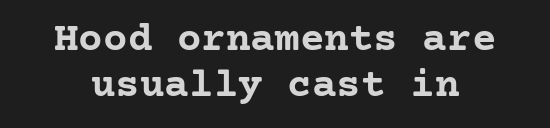
{"serif": "yes", "italic": "no", "bold": "yes", "weight": "semibold", "width": "normal", "stroke_contrast": "low", "x_height": "medium", "underline": "no", "line_spacing": "tight", "line_spacing_ratio": 1.12, "letter_spacing": "normal", "letter_spacing_em": 0.0, "glyph_px": 41}
